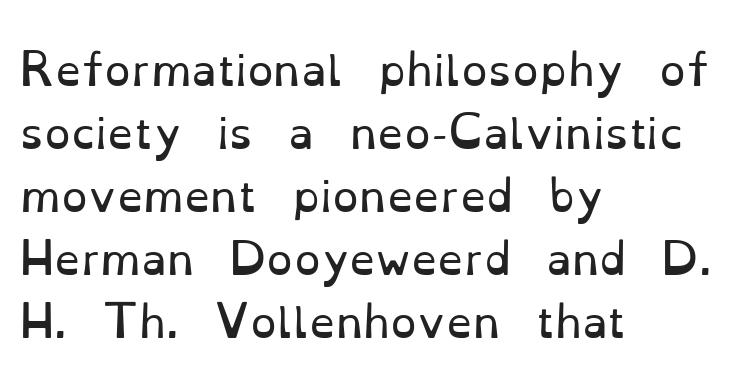
Q: Is the text bold? A: No.
Q: Is the text italic (slanted)? A: No, it is upright.
Q: Is the typeface a serif or a sans-serif typeface? A: Serif.
Q: Is the text underlined? A: No.
Q: How is the paragraph aligned? A: Left-aligned.
Q: Is the spacing between letters normal or unusually wide? A: Normal.
Q: Is the spacing between lines tight, normal or loose? A: Normal.
Q: Width (condensed, normal, or wide)? A: Normal.
Q: Stroke contrast? A: Low.
Q: x-height? A: Small.
Q: Monospaced? A: No.
